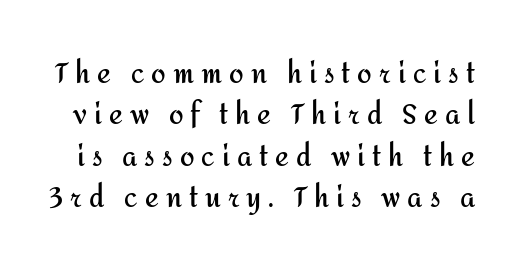
Q: Is the text bold? A: Yes.
Q: Is the text italic (slanted)? A: No, it is upright.
Q: Is the text underlined? A: No.
Q: Is the spacing between letters normal or unusually wide? A: Unusually wide.
Q: Is the spacing between lines tight, normal or loose? A: Normal.
